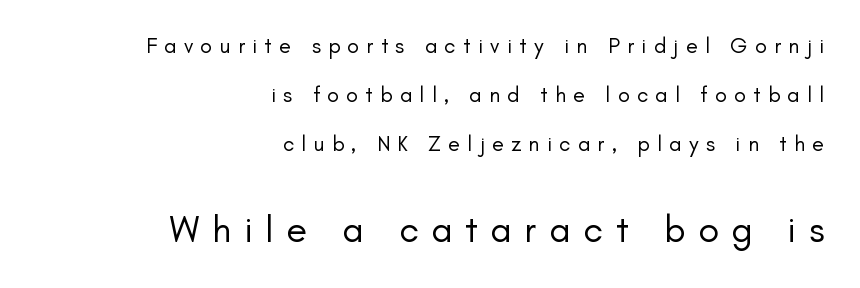
Vertically, the passage feels expansive, rows floating well apart. Stroke thickness stays within the range of a standard reading face or lighter. The axis of the letterforms is exactly vertical. The setting favours the right margin, as signatures and pull-quotes sometimes do.
